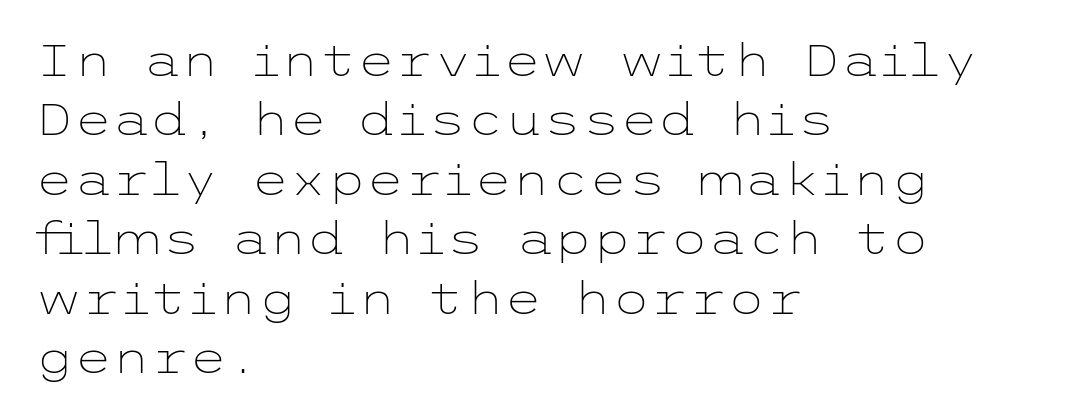
Q: Is the text bold? A: No.
Q: Is the text italic (slanted)? A: No, it is upright.
Q: Is the typeface a serif or a sans-serif typeface? A: Sans-serif.
Q: Is the text underlined? A: No.
Q: How is the paragraph aligned? A: Left-aligned.
Q: Is the spacing between letters normal or unusually wide? A: Normal.
Q: Is the spacing between lines tight, normal or loose? A: Normal.
Q: Width (condensed, normal, or wide)? A: Wide.
Q: Stroke contrast? A: Low.
Q: x-height? A: Medium.
